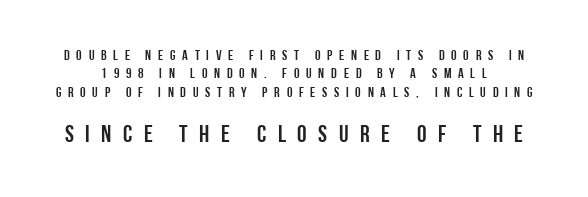
{"italic": "no", "underline": "no", "line_spacing": "normal", "line_spacing_ratio": 1.32, "letter_spacing": "wide", "letter_spacing_em": 0.48, "larger_block": "second", "size_ratio": 1.71, "glyph_px": 24}
